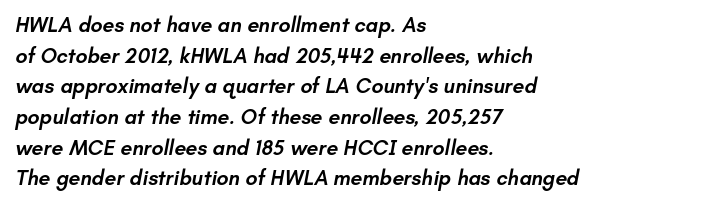
{"bold": "semi", "underline": "no", "align": "left", "line_spacing": "normal", "line_spacing_ratio": 1.46, "letter_spacing": "normal", "letter_spacing_em": 0.0, "glyph_px": 21}
